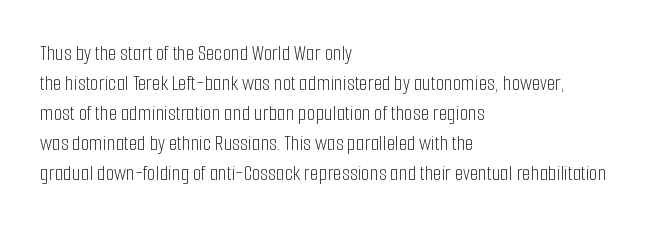
The image shows 22 px text type, upright; set left-aligned, normal line spacing (1.36x), normal letter spacing, not underlined.
